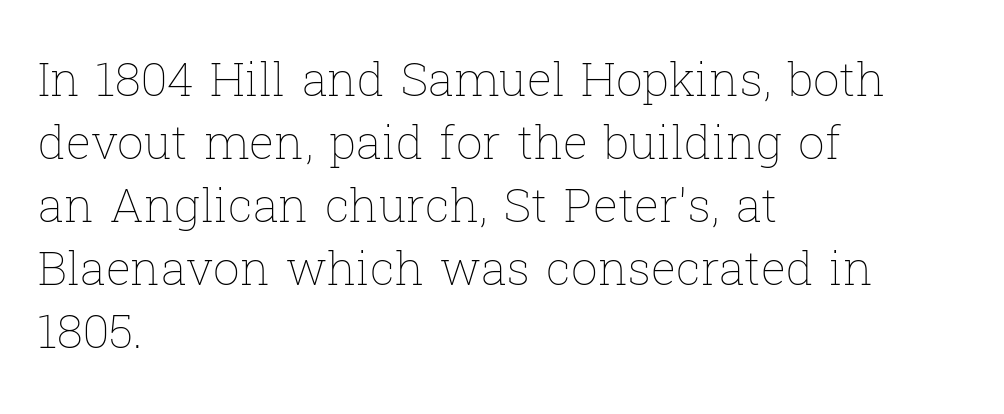
Q: Is the text bold? A: No.
Q: Is the text italic (slanted)? A: No, it is upright.
Q: Is the text underlined? A: No.
Q: How is the paragraph aligned? A: Left-aligned.
Q: Is the spacing between letters normal or unusually wide? A: Normal.
Q: Is the spacing between lines tight, normal or loose? A: Normal.
Q: Width (condensed, normal, or wide)? A: Normal.
Q: Stroke contrast? A: Low.
Q: x-height? A: Medium.
Q: Monospaced? A: No.
